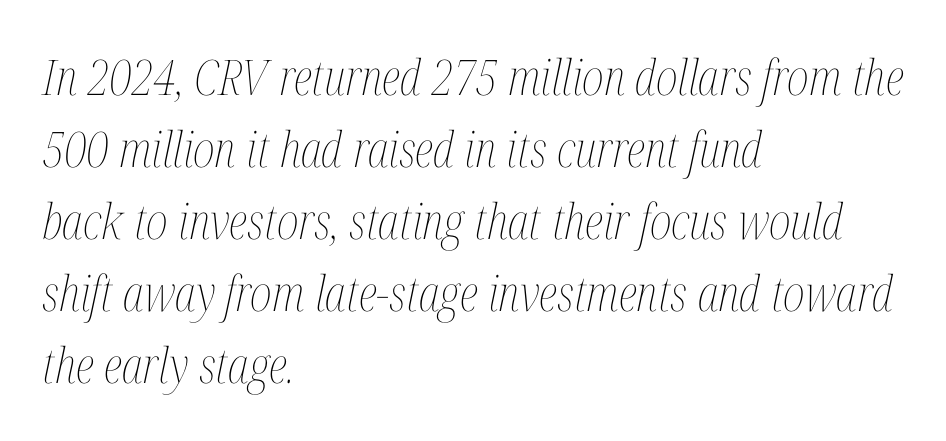
{"italic": "yes", "lean": "right", "slant_degrees": 12, "bold": "no", "weight": "thin", "width": "condensed", "stroke_contrast": "medium", "x_height": "medium", "monospaced": "no", "underline": "no", "align": "left", "line_spacing": "normal", "line_spacing_ratio": 1.47, "letter_spacing": "normal", "letter_spacing_em": 0.0, "glyph_px": 49}
